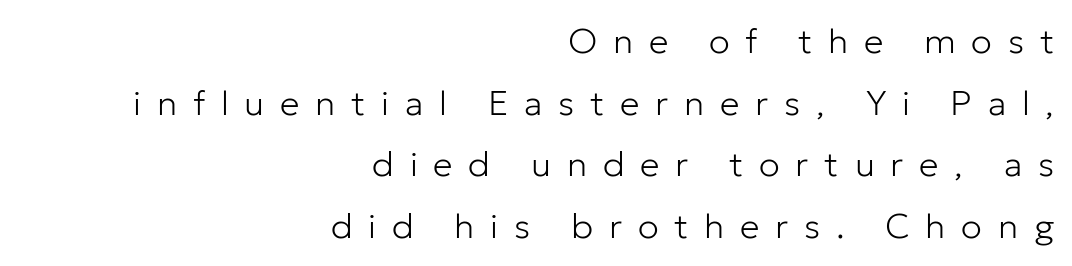
Q: Is the text bold? A: No.
Q: Is the text italic (slanted)? A: No, it is upright.
Q: Is the typeface a serif or a sans-serif typeface? A: Sans-serif.
Q: Is the text underlined? A: No.
Q: How is the paragraph aligned? A: Right-aligned.
Q: Is the spacing between letters normal or unusually wide? A: Unusually wide.
Q: Width (condensed, normal, or wide)? A: Normal.
Q: Stroke contrast? A: Low.
Q: x-height? A: Medium.
Q: Monospaced? A: No.
